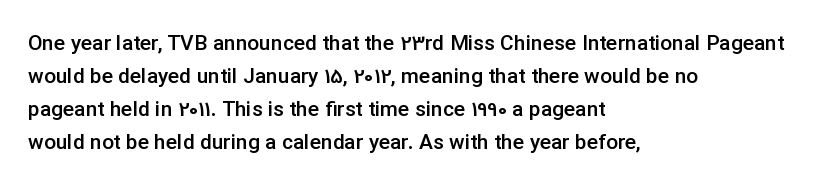
Q: Is the text bold? A: Semi-bold.
Q: Is the text italic (slanted)? A: No, it is upright.
Q: Is the text underlined? A: No.
Q: How is the paragraph aligned? A: Left-aligned.
Q: Is the spacing between letters normal or unusually wide? A: Normal.
Q: Is the spacing between lines tight, normal or loose? A: Normal.
